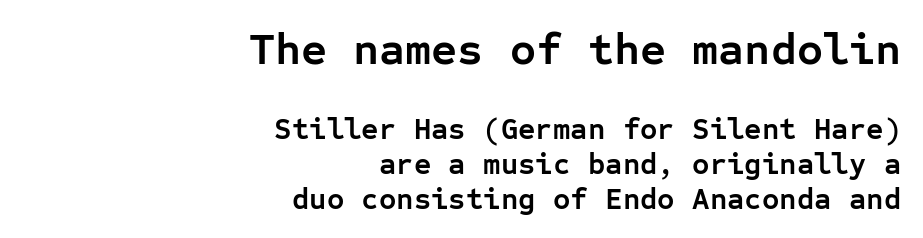
{"serif": "no", "italic": "no", "bold": "yes", "weight": "semibold", "width": "normal", "stroke_contrast": "low", "x_height": "medium", "monospaced": "yes", "underline": "no", "align": "right", "line_spacing_ratio": 1.17, "letter_spacing": "normal", "letter_spacing_em": 0.0, "larger_block": "first", "size_ratio": 1.5, "glyph_px": 45}
